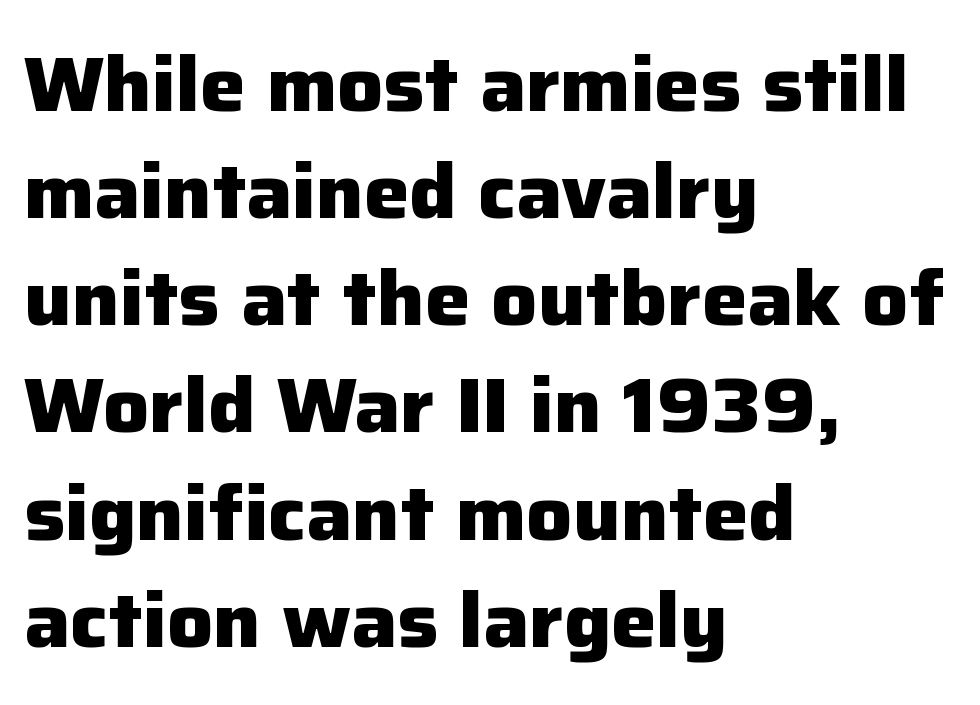
Q: Is the text bold? A: Yes.
Q: Is the text italic (slanted)? A: No, it is upright.
Q: Is the typeface a serif or a sans-serif typeface? A: Sans-serif.
Q: Is the text underlined? A: No.
Q: How is the paragraph aligned? A: Left-aligned.
Q: Is the spacing between letters normal or unusually wide? A: Normal.
Q: Is the spacing between lines tight, normal or loose? A: Normal.
Q: Width (condensed, normal, or wide)? A: Normal.
Q: Stroke contrast? A: Low.
Q: x-height? A: Medium.
Q: Monospaced? A: No.
